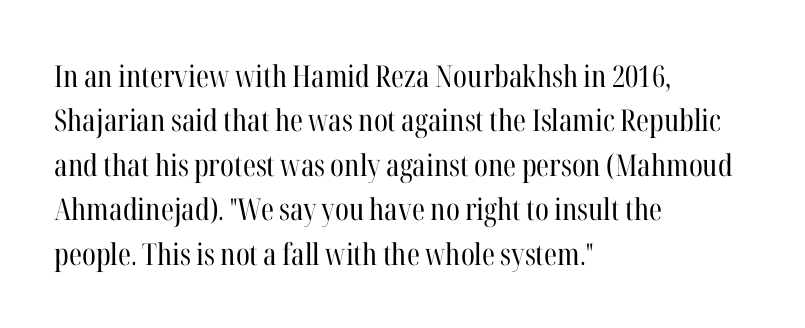
No extra tracking has been applied to these lines. This sample has the flowing, uneven cadence of proportional lettering. The characters display serif detailing at their extremities. On a weight scale, this lands at 450 or below. The letters stand straight up with perfectly vertical stems. The rag falls on the right side of this text block.
